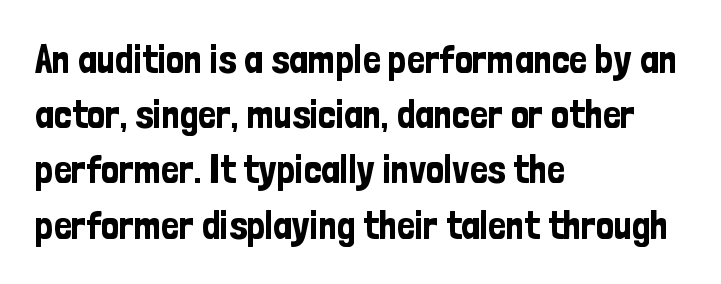
{"serif": "no", "italic": "no", "width": "condensed", "stroke_contrast": "low", "x_height": "medium", "monospaced": "no", "underline": "no", "align": "left", "line_spacing": "normal", "line_spacing_ratio": 1.38, "letter_spacing": "normal", "letter_spacing_em": 0.0, "glyph_px": 40}
